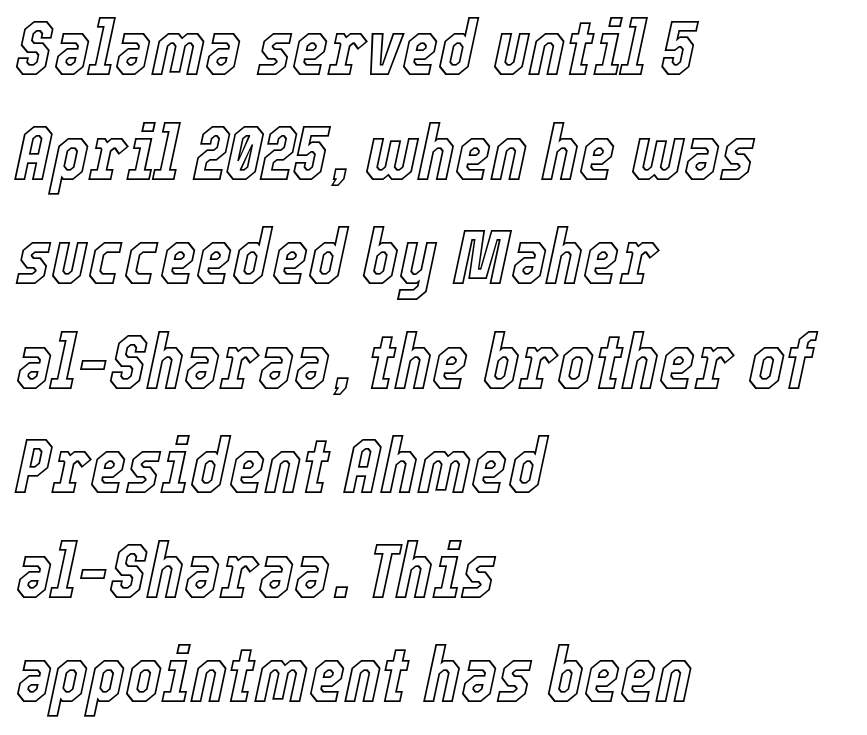
{"italic": "yes", "lean": "right", "slant_degrees": 12, "width": "condensed", "x_height": "medium", "monospaced": "no", "underline": "no", "align": "left", "line_spacing": "normal", "line_spacing_ratio": 1.34, "letter_spacing": "normal", "letter_spacing_em": 0.0, "glyph_px": 78}
